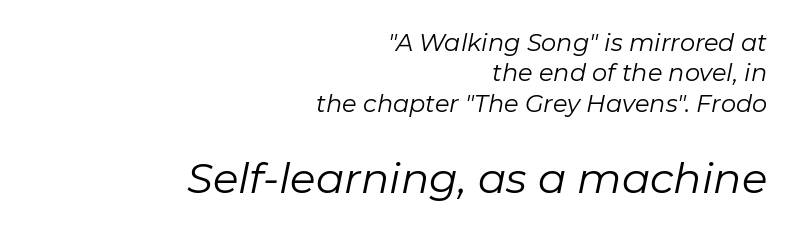
{"italic": "yes", "lean": "right", "slant_degrees": 11, "bold": "no", "weight": "regular", "width": "normal", "stroke_contrast": "low", "x_height": "medium", "monospaced": "no", "underline": "no", "align": "right", "line_spacing": "normal", "line_spacing_ratio": 1.27, "letter_spacing": "normal", "letter_spacing_em": 0.0, "larger_block": "second", "size_ratio": 1.75, "glyph_px": 42}
